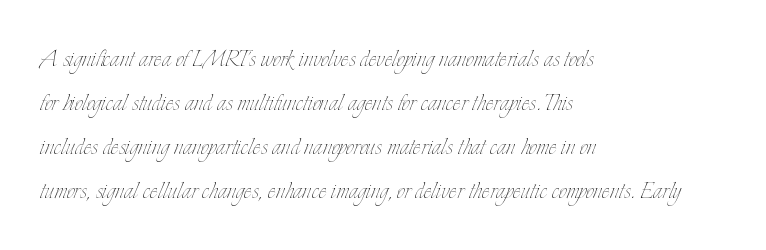
{"bold": "no", "weight": "thin", "width": "condensed", "stroke_contrast": "low", "x_height": "small", "monospaced": "no", "underline": "no", "align": "left", "line_spacing": "normal", "line_spacing_ratio": 1.47, "letter_spacing": "normal", "letter_spacing_em": 0.0, "glyph_px": 30}
